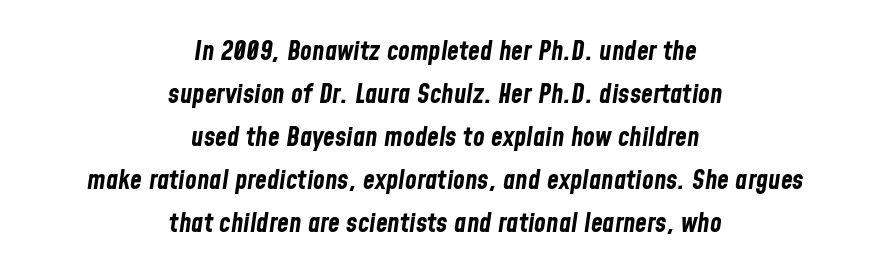
Q: Is the text bold? A: Yes.
Q: Is the text italic (slanted)? A: Yes, it leans right by about 8 degrees.
Q: Is the text underlined? A: No.
Q: How is the paragraph aligned? A: Centered.
Q: Is the spacing between letters normal or unusually wide? A: Normal.
Q: Is the spacing between lines tight, normal or loose? A: Normal.
